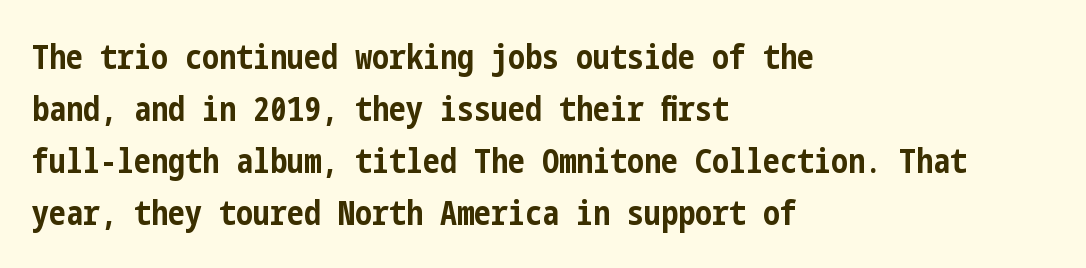
The space between consecutive lines is moderate. Chunky letters — that's bold for sure. All the whitespace from short lines collects on the right. The strip under each line holds only bare page. Nope, not italic — everything's standing straight. The rendering keeps characters at their native spacing.
